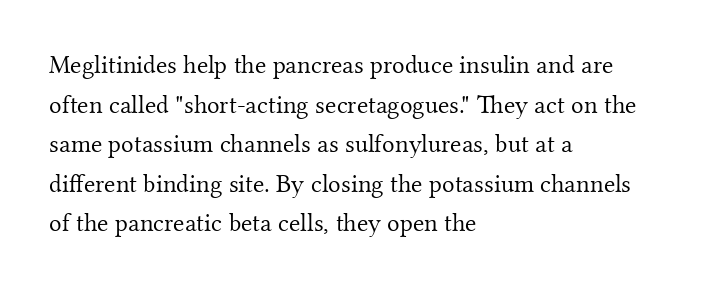
{"italic": "no", "bold": "no", "underline": "no", "align": "left", "line_spacing": "normal", "line_spacing_ratio": 1.52, "letter_spacing": "normal", "letter_spacing_em": 0.0, "glyph_px": 26}
